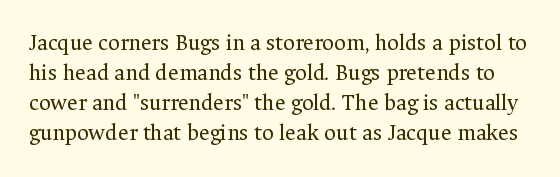
Q: Is the text bold? A: No.
Q: Is the text italic (slanted)? A: No, it is upright.
Q: Is the text underlined? A: No.
Q: Is the spacing between letters normal or unusually wide? A: Normal.
Q: Is the spacing between lines tight, normal or loose? A: Normal.
